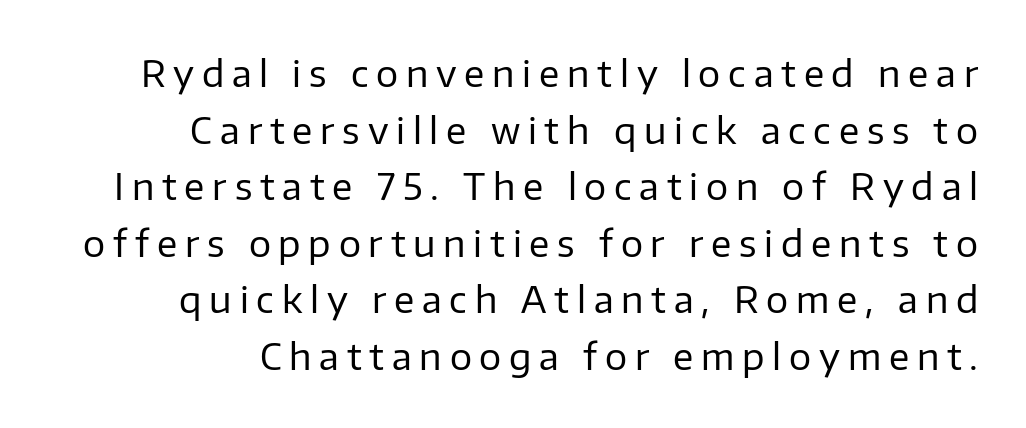
Q: Is the text bold? A: No.
Q: Is the text italic (slanted)? A: No, it is upright.
Q: Is the typeface a serif or a sans-serif typeface? A: Sans-serif.
Q: Is the text underlined? A: No.
Q: How is the paragraph aligned? A: Right-aligned.
Q: Is the spacing between letters normal or unusually wide? A: Unusually wide.
Q: Is the spacing between lines tight, normal or loose? A: Normal.
Q: Width (condensed, normal, or wide)? A: Normal.
Q: Stroke contrast? A: Low.
Q: x-height? A: Medium.
Q: Monospaced? A: No.
